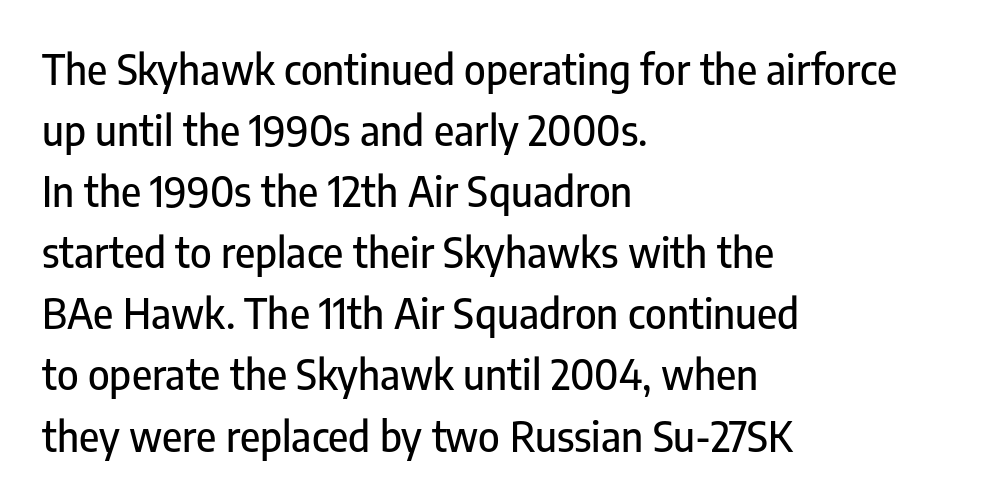
Q: Is the text italic (slanted)? A: No, it is upright.
Q: Is the typeface a serif or a sans-serif typeface? A: Sans-serif.
Q: Is the text underlined? A: No.
Q: How is the paragraph aligned? A: Left-aligned.
Q: Is the spacing between letters normal or unusually wide? A: Normal.
Q: Is the spacing between lines tight, normal or loose? A: Normal.
Q: Width (condensed, normal, or wide)? A: Condensed.
Q: Stroke contrast? A: Low.
Q: x-height? A: Medium.
Q: Monospaced? A: No.
